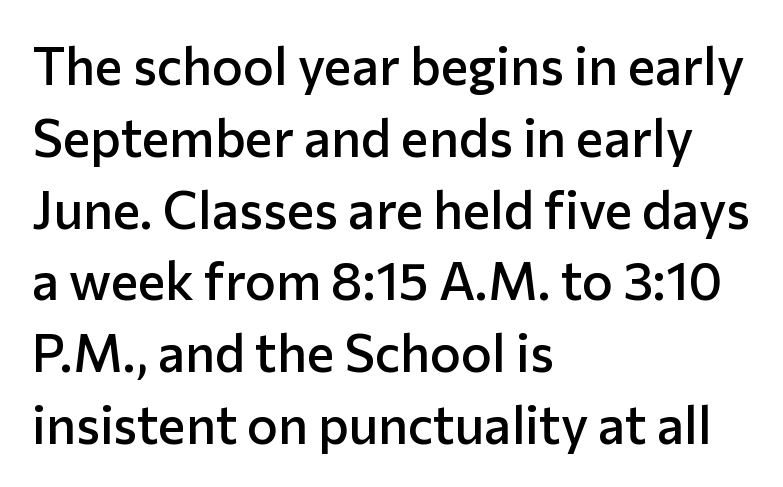
{"serif": "no", "italic": "no", "bold": "semi", "weight": "semibold", "width": "normal", "stroke_contrast": "low", "x_height": "medium", "monospaced": "no", "underline": "no", "align": "left", "line_spacing": "normal", "line_spacing_ratio": 1.38, "letter_spacing": "normal", "letter_spacing_em": 0.0, "glyph_px": 52}
